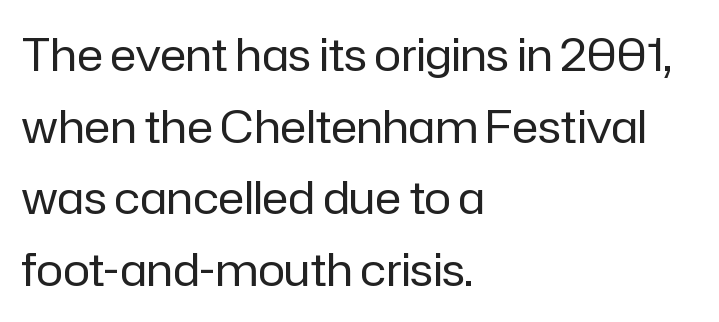
Q: Is the text bold? A: No.
Q: Is the text italic (slanted)? A: No, it is upright.
Q: Is the typeface a serif or a sans-serif typeface? A: Sans-serif.
Q: Is the text underlined? A: No.
Q: How is the paragraph aligned? A: Left-aligned.
Q: Is the spacing between letters normal or unusually wide? A: Normal.
Q: Is the spacing between lines tight, normal or loose? A: Normal.
Q: Width (condensed, normal, or wide)? A: Normal.
Q: Stroke contrast? A: Low.
Q: x-height? A: Medium.
Q: Monospaced? A: No.
